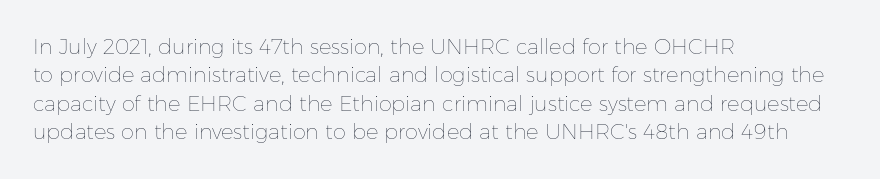
{"italic": "no", "bold": "no", "underline": "no", "align": "left", "line_spacing": "normal", "line_spacing_ratio": 1.35, "letter_spacing": "normal", "letter_spacing_em": 0.0, "glyph_px": 21}
